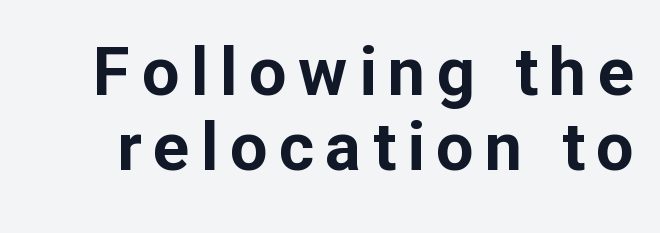
Q: Is the text bold? A: Yes.
Q: Is the text italic (slanted)? A: No, it is upright.
Q: Is the typeface a serif or a sans-serif typeface? A: Sans-serif.
Q: Is the text underlined? A: No.
Q: Is the spacing between lines tight, normal or loose? A: Tight.
Q: Width (condensed, normal, or wide)? A: Normal.
Q: Stroke contrast? A: Low.
Q: x-height? A: Medium.
Q: Monospaced? A: No.
